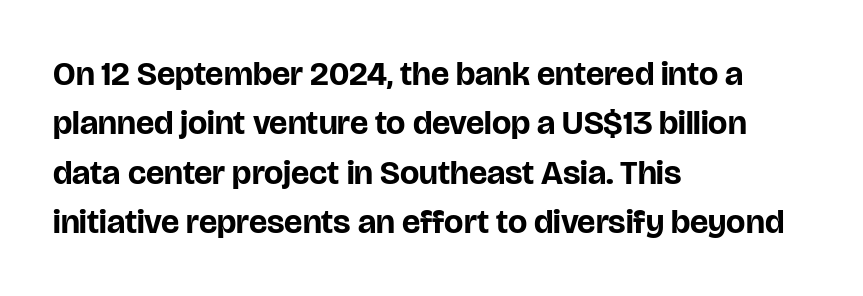
Q: Is the text bold? A: Yes.
Q: Is the text italic (slanted)? A: No, it is upright.
Q: Is the typeface a serif or a sans-serif typeface? A: Sans-serif.
Q: Is the text underlined? A: No.
Q: How is the paragraph aligned? A: Left-aligned.
Q: Is the spacing between letters normal or unusually wide? A: Normal.
Q: Is the spacing between lines tight, normal or loose? A: Normal.
Q: Width (condensed, normal, or wide)? A: Normal.
Q: Stroke contrast? A: Low.
Q: x-height? A: Large.
Q: Monospaced? A: No.
